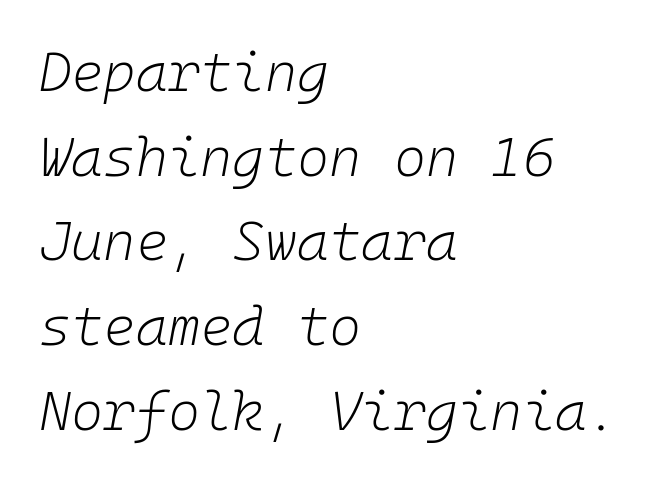
Q: Is the text bold? A: No.
Q: Is the text italic (slanted)? A: Yes, it leans right by about 10 degrees.
Q: Is the text underlined? A: No.
Q: How is the paragraph aligned? A: Left-aligned.
Q: Is the spacing between letters normal or unusually wide? A: Normal.
Q: Is the spacing between lines tight, normal or loose? A: Normal.
Q: Width (condensed, normal, or wide)? A: Normal.
Q: Stroke contrast? A: Low.
Q: x-height? A: Medium.
Q: Monospaced? A: Yes.
